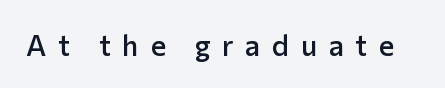
Q: Is the text bold? A: Semi-bold.
Q: Is the text italic (slanted)? A: No, it is upright.
Q: Is the typeface a serif or a sans-serif typeface? A: Sans-serif.
Q: Is the text underlined? A: No.
Q: Is the spacing between letters normal or unusually wide? A: Unusually wide.
Q: Width (condensed, normal, or wide)? A: Normal.
Q: Stroke contrast? A: Low.
Q: x-height? A: Medium.
Q: Monospaced? A: No.
